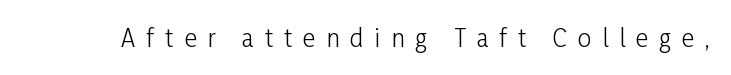
Q: Is the text bold? A: No.
Q: Is the text italic (slanted)? A: No, it is upright.
Q: Is the text underlined? A: No.
Q: Is the spacing between letters normal or unusually wide? A: Unusually wide.
